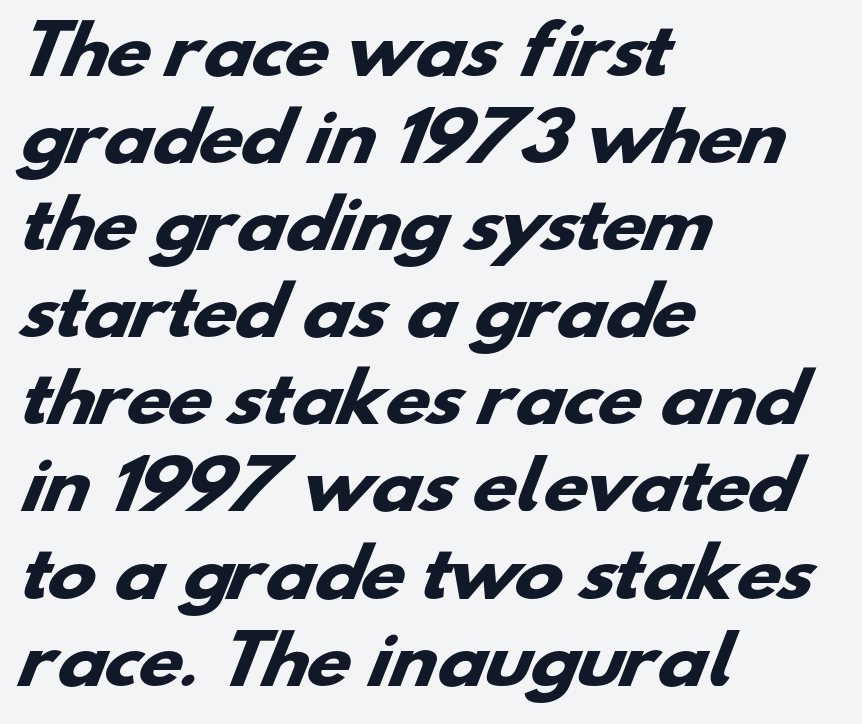
Q: Is the text bold? A: Yes.
Q: Is the typeface a serif or a sans-serif typeface? A: Sans-serif.
Q: Is the text underlined? A: No.
Q: How is the paragraph aligned? A: Left-aligned.
Q: Is the spacing between letters normal or unusually wide? A: Normal.
Q: Is the spacing between lines tight, normal or loose? A: Normal.
Q: Width (condensed, normal, or wide)? A: Wide.
Q: Stroke contrast? A: Low.
Q: x-height? A: Small.
Q: Monospaced? A: No.
